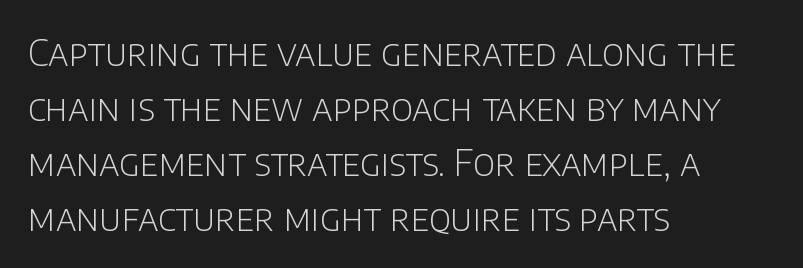
{"serif": "no", "italic": "no", "bold": "no", "weight": "light", "width": "normal", "stroke_contrast": "low", "x_height": "large", "monospaced": "no", "underline": "no", "align": "left", "line_spacing": "normal", "line_spacing_ratio": 1.53, "letter_spacing": "normal", "letter_spacing_em": 0.0, "glyph_px": 36}
